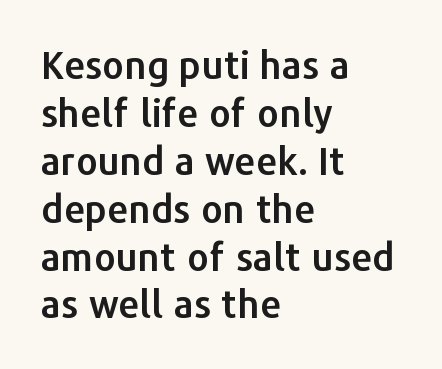
{"serif": "no", "italic": "no", "width": "normal", "stroke_contrast": "low", "x_height": "medium", "monospaced": "no", "underline": "no", "align": "left", "line_spacing": "normal", "line_spacing_ratio": 1.26, "letter_spacing": "normal", "letter_spacing_em": 0.0, "glyph_px": 38}
